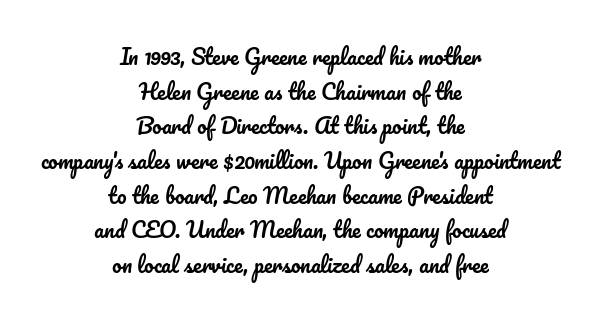
Q: Is the text italic (slanted)? A: Yes.
Q: Is the text underlined? A: No.
Q: How is the paragraph aligned? A: Centered.
Q: Is the spacing between letters normal or unusually wide? A: Normal.
Q: Is the spacing between lines tight, normal or loose? A: Normal.
